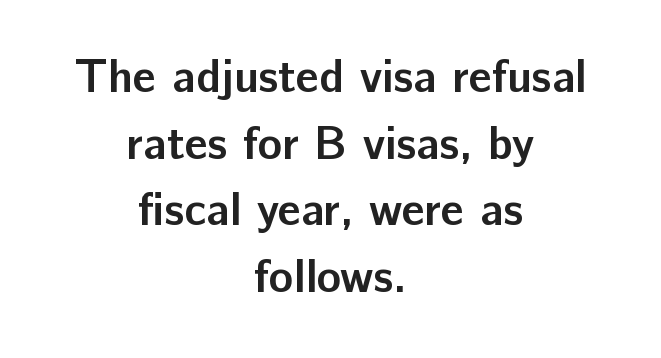
The line texture is even and compact thanks to regular tracking. No italicization has been applied; the sample stays upright. Note the varied advance widths — an 'i' is clearly narrower than an 'm'. This is sans-serif lettering, the kind often seen on screens and signage.
